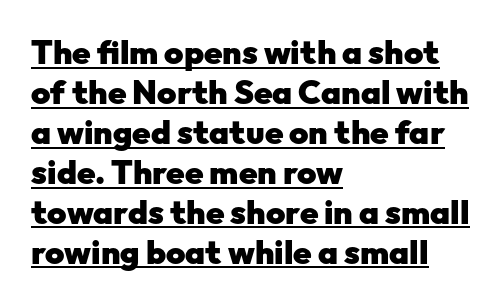
Q: Is the text bold? A: Yes.
Q: Is the text italic (slanted)? A: No, it is upright.
Q: Is the typeface a serif or a sans-serif typeface? A: Sans-serif.
Q: Is the text underlined? A: Yes.
Q: How is the paragraph aligned? A: Left-aligned.
Q: Is the spacing between letters normal or unusually wide? A: Normal.
Q: Width (condensed, normal, or wide)? A: Normal.
Q: Stroke contrast? A: Low.
Q: x-height? A: Medium.
Q: Monospaced? A: No.
